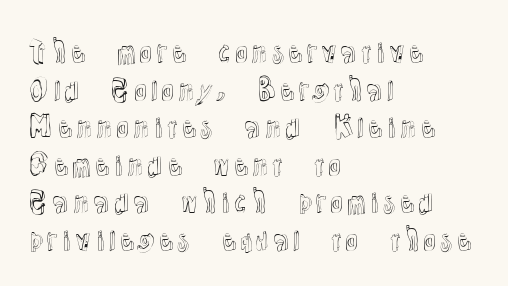
Q: Is the text italic (slanted)? A: No, it is upright.
Q: Is the text underlined? A: No.
Q: How is the paragraph aligned? A: Left-aligned.
Q: Is the spacing between letters normal or unusually wide? A: Normal.
Q: Is the spacing between lines tight, normal or loose? A: Normal.
Q: Width (condensed, normal, or wide)? A: Normal.
Q: x-height? A: Medium.
Q: Monospaced? A: No.
